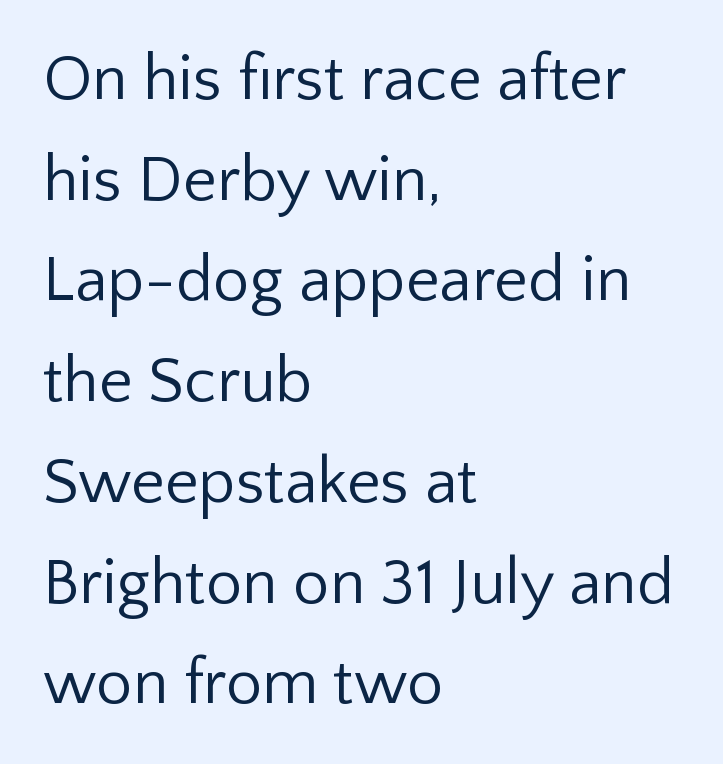
The image shows 65 px regular-weight sans-serif type, upright; set left-aligned, normal line spacing (1.55x), normal letter spacing, not underlined; low stroke contrast and a medium x-height.
